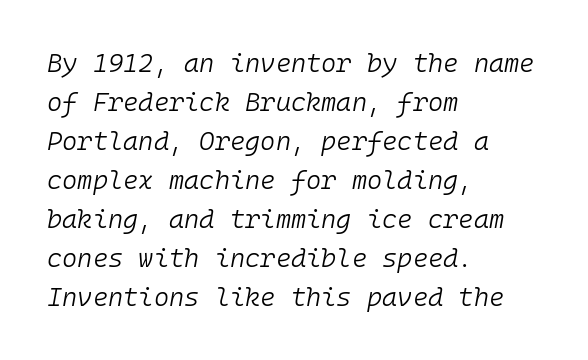
Check under the words: just untouched page. Looking at the ascenders, they clearly lean. You could call the tracking neutral — neither tight nor loose. Is the block centered? No — it sits flush against the left margin.
